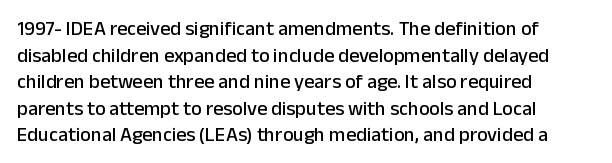
Which margin do the lines hug? The left one — the right edge is uneven. Do the letters lean? They stand straight. Students, note that the glyphs here touch the page at normal intervals. The block of text has a typical density, with ordinary space between rows. Unmarked baselines from the first word to the last.
